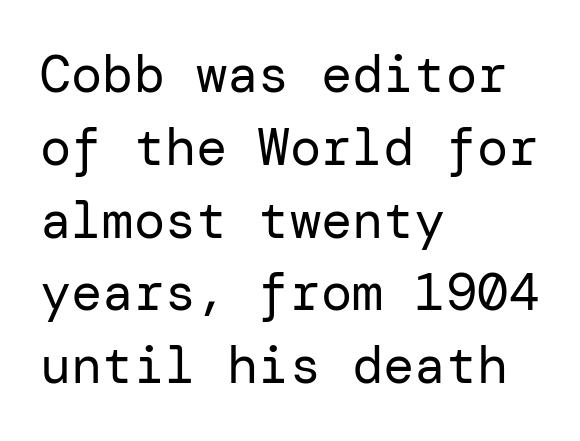
Q: Is the text bold? A: No.
Q: Is the text italic (slanted)? A: No, it is upright.
Q: Is the typeface a serif or a sans-serif typeface? A: Sans-serif.
Q: Is the text underlined? A: No.
Q: How is the paragraph aligned? A: Left-aligned.
Q: Is the spacing between letters normal or unusually wide? A: Normal.
Q: Is the spacing between lines tight, normal or loose? A: Normal.
Q: Width (condensed, normal, or wide)? A: Normal.
Q: Stroke contrast? A: Low.
Q: x-height? A: Medium.
